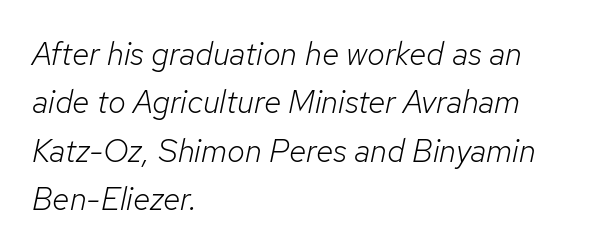
The image shows 32 px light type, italic (leaning right); set left-aligned, normal line spacing (1.51x), normal letter spacing, not underlined; low stroke contrast and a medium x-height.
